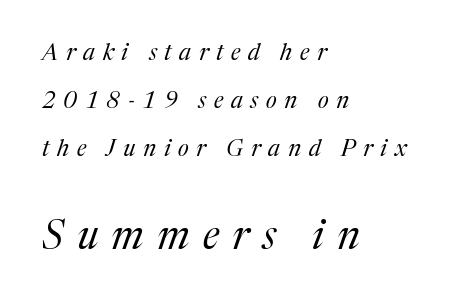
{"serif": "yes", "italic": "yes", "lean": "right", "slant_degrees": 17, "bold": "no", "weight": "regular", "width": "normal", "stroke_contrast": "medium", "x_height": "medium", "monospaced": "no", "underline": "no", "align": "left", "line_spacing": "loose", "line_spacing_ratio": 2.08, "letter_spacing": "wide", "letter_spacing_em": 0.33, "larger_block": "second", "size_ratio": 1.74, "glyph_px": 40}
